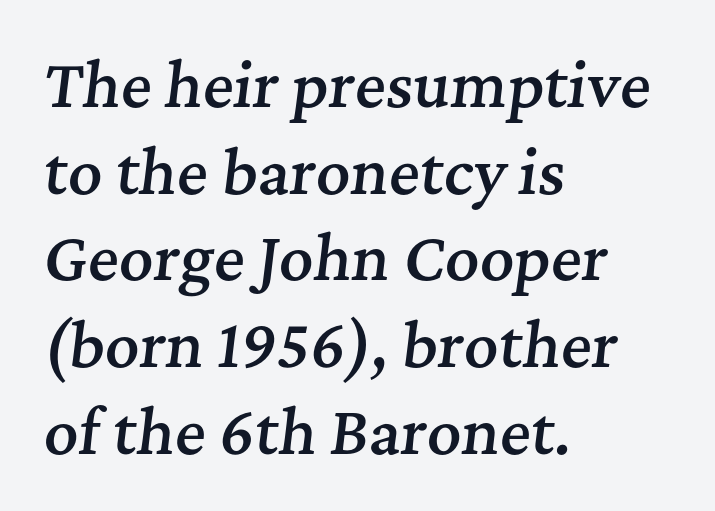
The image shows 59 px semibold serif type, italic (leaning right); set left-aligned, normal line spacing (1.47x), normal letter spacing, not underlined; medium stroke contrast and a medium x-height.
